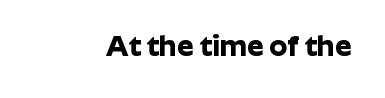
The image shows 29 px bold sans-serif type, upright; set normal letter spacing, not underlined; low stroke contrast and a medium x-height.
